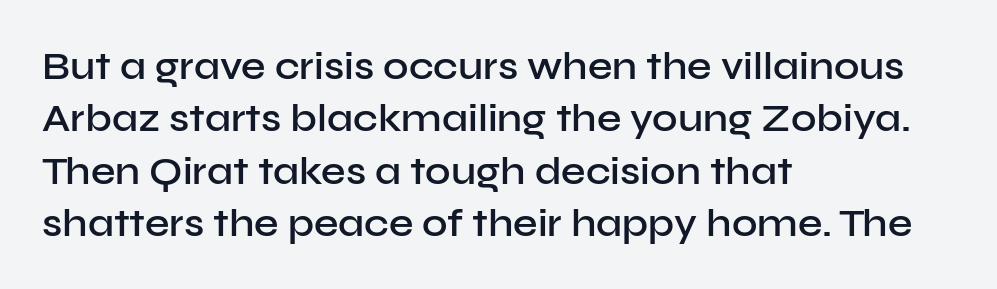
These lines carry some extra weight — a demibold, not a full bold. This sample has the flowing, uneven cadence of proportional lettering. Type without underlining. This is the regular roman posture of the typeface. Nothing sits at the stroke ends, so this counts as sans-serif.
